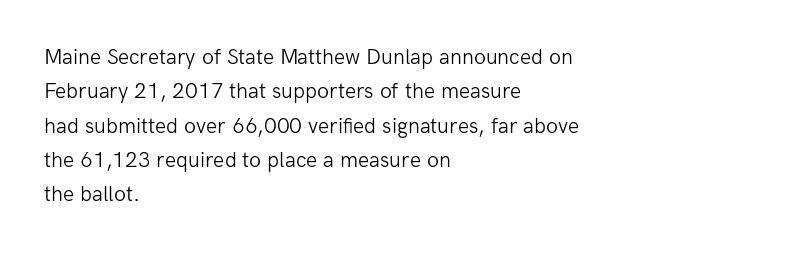
The specimen reads as upright at a glance. Is the stroke heavy? The answer is a plain regular-or-lighter. Clear beneath every line of the passage. Notice how descenders clear the ascenders below comfortably — that's standard leading.
